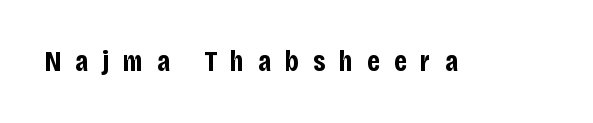
The image shows 29 px bold, condensed sans-serif type, upright; set unusually wide letter spacing (+0.48 em), not underlined; low stroke contrast and a large x-height.
